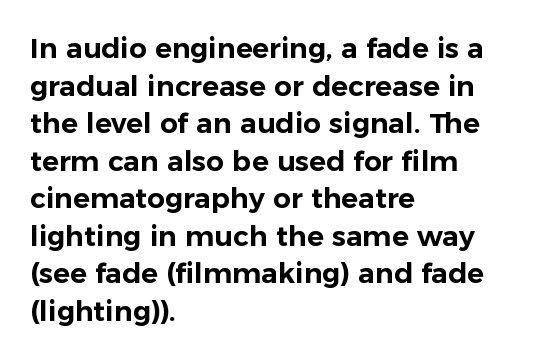
{"serif": "no", "italic": "no", "width": "normal", "stroke_contrast": "low", "x_height": "medium", "monospaced": "no", "underline": "no", "align": "left", "line_spacing": "normal", "line_spacing_ratio": 1.34, "letter_spacing": "normal", "letter_spacing_em": 0.0, "glyph_px": 28}
